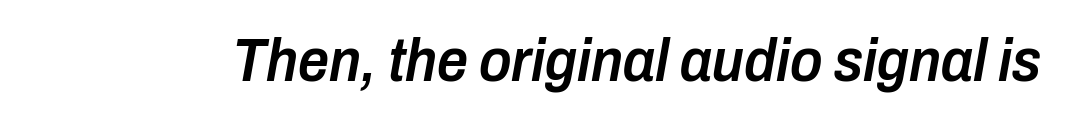
Q: Is the text bold? A: Semi-bold.
Q: Is the text italic (slanted)? A: Yes, it leans right by about 10 degrees.
Q: Is the text underlined? A: No.
Q: Is the spacing between letters normal or unusually wide? A: Normal.
Q: Width (condensed, normal, or wide)? A: Condensed.
Q: Stroke contrast? A: Low.
Q: x-height? A: Medium.
Q: Monospaced? A: No.
